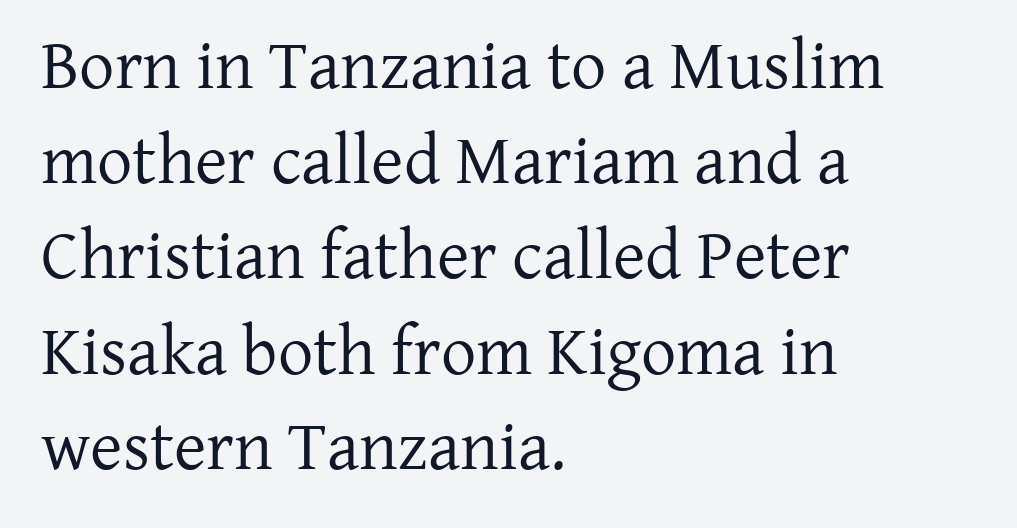
{"serif": "yes", "italic": "no", "bold": "no", "weight": "regular", "width": "normal", "stroke_contrast": "low", "x_height": "medium", "monospaced": "no", "underline": "no", "align": "left", "line_spacing": "normal", "line_spacing_ratio": 1.36, "letter_spacing": "normal", "letter_spacing_em": 0.0, "glyph_px": 70}
